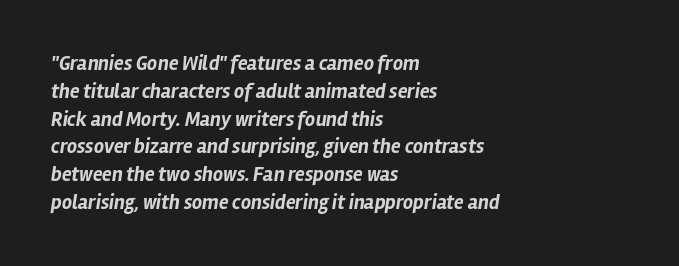
The image shows 20 px bold type, italic (leaning right); set left-aligned, normal line spacing (1.39x), normal letter spacing, not underlined.
